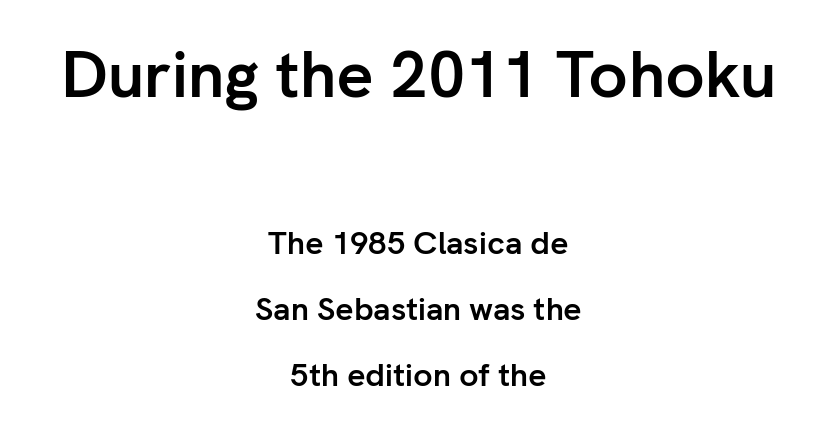
Q: Is the text bold? A: Yes.
Q: Is the text italic (slanted)? A: No, it is upright.
Q: Is the typeface a serif or a sans-serif typeface? A: Sans-serif.
Q: Is the text underlined? A: No.
Q: How is the paragraph aligned? A: Centered.
Q: Is the spacing between letters normal or unusually wide? A: Normal.
Q: Is the spacing between lines tight, normal or loose? A: Loose.
Q: Which block of text is set in a larger size, the first (top) or the second (bottom)? A: The first (top) one.
Q: Width (condensed, normal, or wide)? A: Normal.
Q: Stroke contrast? A: Low.
Q: x-height? A: Medium.
Q: Monospaced? A: No.
